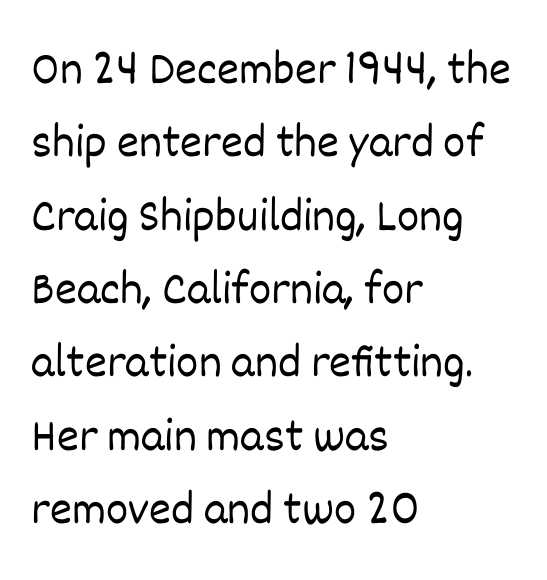
Q: Is the text bold? A: No.
Q: Is the text italic (slanted)? A: No, it is upright.
Q: Is the text underlined? A: No.
Q: How is the paragraph aligned? A: Left-aligned.
Q: Is the spacing between letters normal or unusually wide? A: Normal.
Q: Is the spacing between lines tight, normal or loose? A: Normal.
Q: Width (condensed, normal, or wide)? A: Normal.
Q: Stroke contrast? A: Low.
Q: x-height? A: Large.
Q: Monospaced? A: No.
